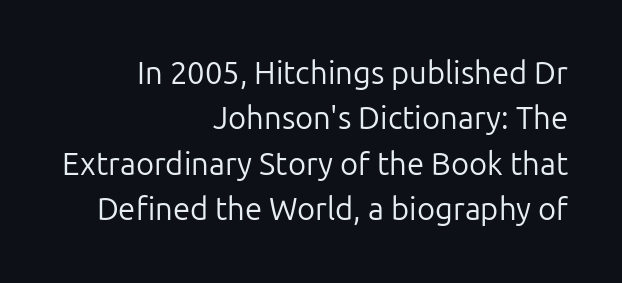
The image shows 31 px regular-weight sans-serif type, upright; set right-aligned, normal line spacing (1.46x), normal letter spacing, not underlined; low stroke contrast and a medium x-height.
